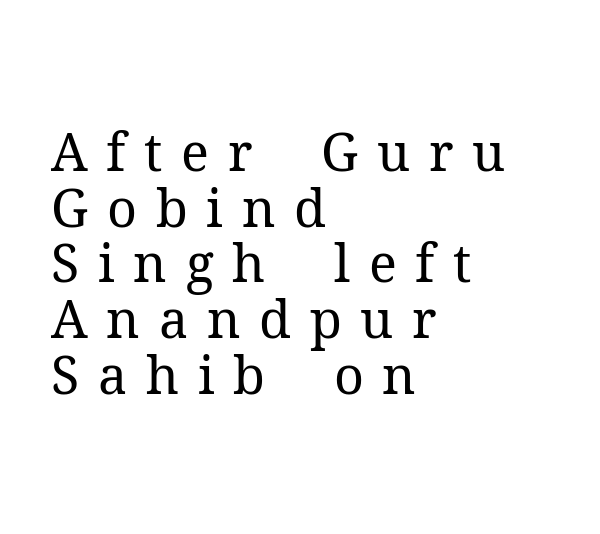
{"serif": "yes", "italic": "no", "bold": "no", "weight": "regular", "width": "normal", "stroke_contrast": "medium", "x_height": "medium", "monospaced": "no", "underline": "no", "align": "left", "line_spacing": "tight", "line_spacing_ratio": 1.07, "letter_spacing": "wide", "letter_spacing_em": 0.36, "glyph_px": 52}
